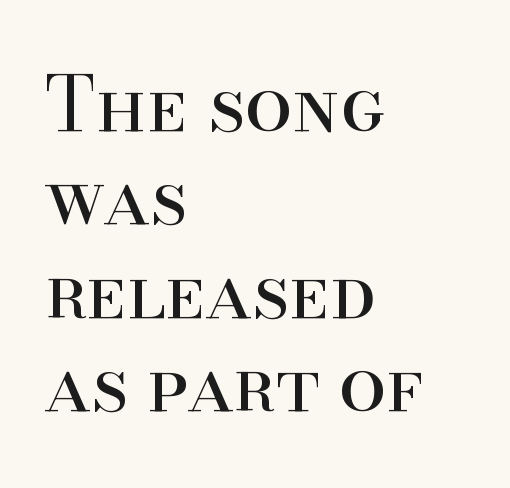
{"serif": "yes", "italic": "no", "bold": "no", "weight": "regular", "width": "normal", "stroke_contrast": "high", "x_height": "small", "monospaced": "no", "underline": "no", "align": "left", "line_spacing_ratio": 1.23, "letter_spacing": "normal", "letter_spacing_em": 0.0, "glyph_px": 76}
